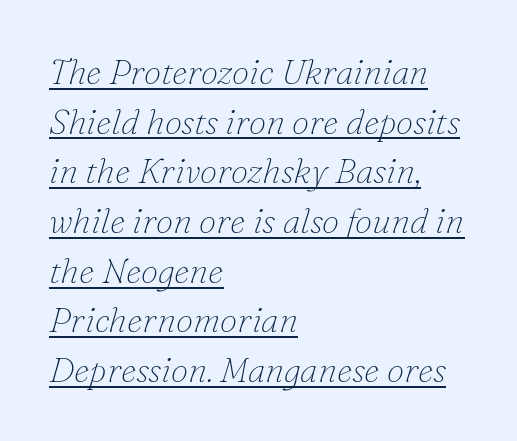
The image shows 35 px thin serif type, italic (leaning right); set left-aligned, normal line spacing (1.42x), normal letter spacing, underlined; low stroke contrast and a small x-height.
